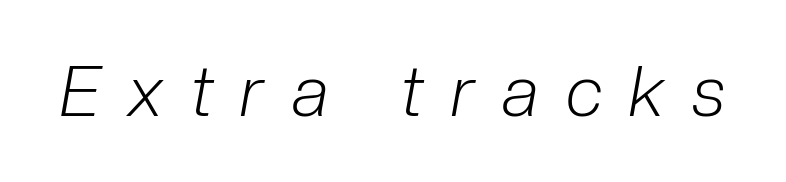
The image shows 70 px light, condensed type, italic (leaning right); set unusually wide letter spacing (+0.4 em), not underlined; low stroke contrast and a medium x-height.
